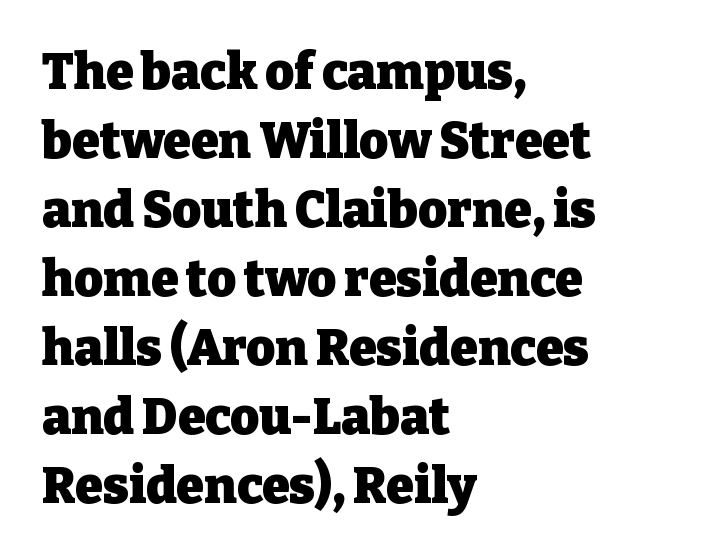
A typesetter would call this proportional, since set widths differ per character. Underlining? Definitely not there. Posture: vertical. This sample uses plain, unmodified letter spacing.
